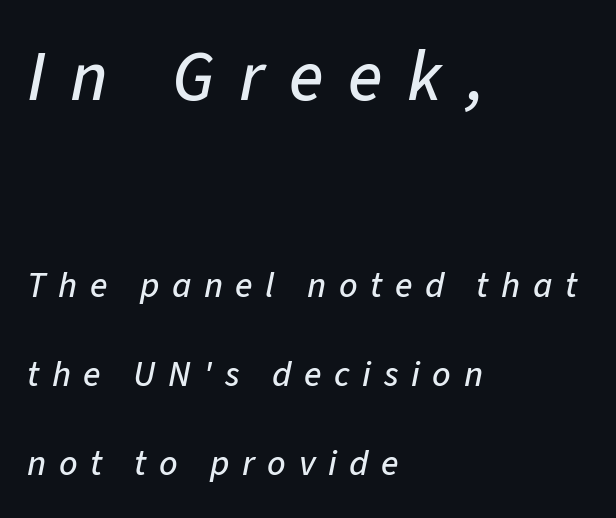
Visually the block forms a straight wall on the left and a jagged coastline on the right. Slanted lettering throughout. The passage shown is typed in a proportional face where columns would drift. Block one is the big one; block two sits smaller underneath. The horizontal fit of the characters is loose and conspicuously gappy.
